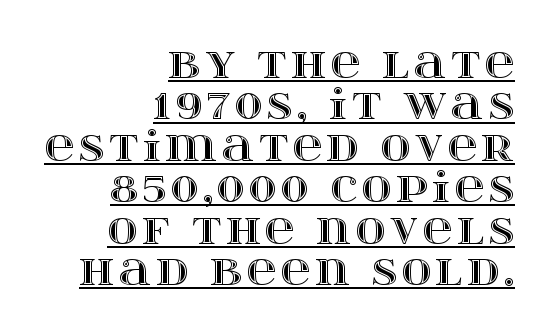
Tightly led — the rows are bunched. You could not count columns in this text — the font is proportionally spaced. Leftover space on each line is placed entirely before the opening word. In terms of posture, this sample is upright.
